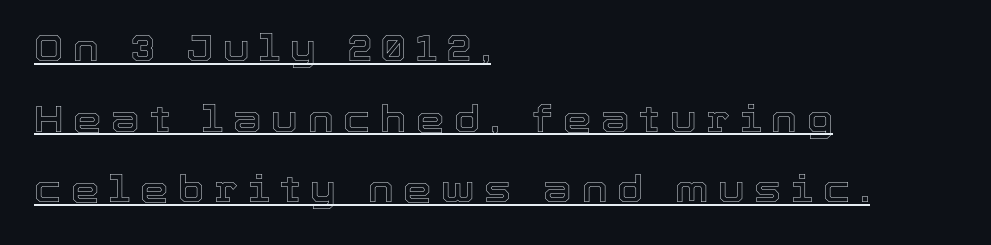
Typeset ragged right — the left edge is the straight one. Line spacing here is loose. The type is letterspaced generously, with wide tracking. The axis of the letterforms is exactly vertical.
